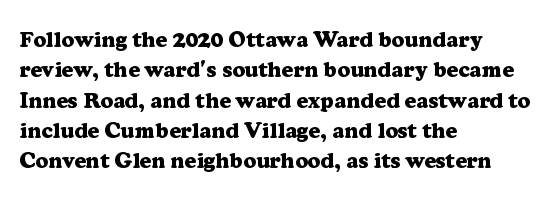
The paragraph shown leans on its left margin. The glyphs have the mass of a bold cut. How are the letters spaced? Ordinarily, with no added tracking. This sample uses an upright cut, with every glyph sitting square on the baseline.
